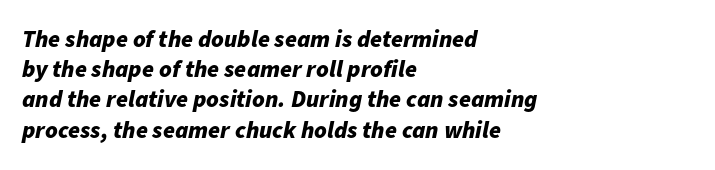
Beneath every word, the page is bare. Weight: bold. The typesetter chose a ragged-right arrangement here. Line spacing here is normal. Words appear dense and cohesive because spacing is normal. Every character sits at an angle, as italics do.
